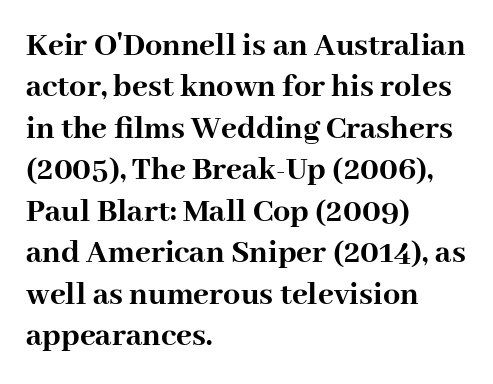
Q: Is the text bold? A: Yes.
Q: Is the text italic (slanted)? A: No, it is upright.
Q: Is the typeface a serif or a sans-serif typeface? A: Serif.
Q: Is the text underlined? A: No.
Q: How is the paragraph aligned? A: Left-aligned.
Q: Is the spacing between letters normal or unusually wide? A: Normal.
Q: Width (condensed, normal, or wide)? A: Normal.
Q: Stroke contrast? A: High.
Q: x-height? A: Medium.
Q: Monospaced? A: No.
